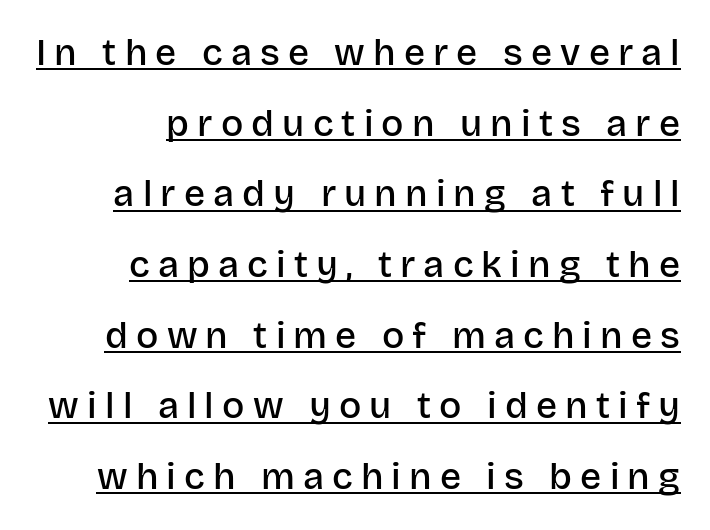
Q: Is the text bold? A: Semi-bold.
Q: Is the text italic (slanted)? A: No, it is upright.
Q: Is the typeface a serif or a sans-serif typeface? A: Sans-serif.
Q: Is the text underlined? A: Yes.
Q: How is the paragraph aligned? A: Right-aligned.
Q: Is the spacing between letters normal or unusually wide? A: Unusually wide.
Q: Is the spacing between lines tight, normal or loose? A: Loose.
Q: Width (condensed, normal, or wide)? A: Normal.
Q: Stroke contrast? A: Low.
Q: x-height? A: Large.
Q: Monospaced? A: No.
